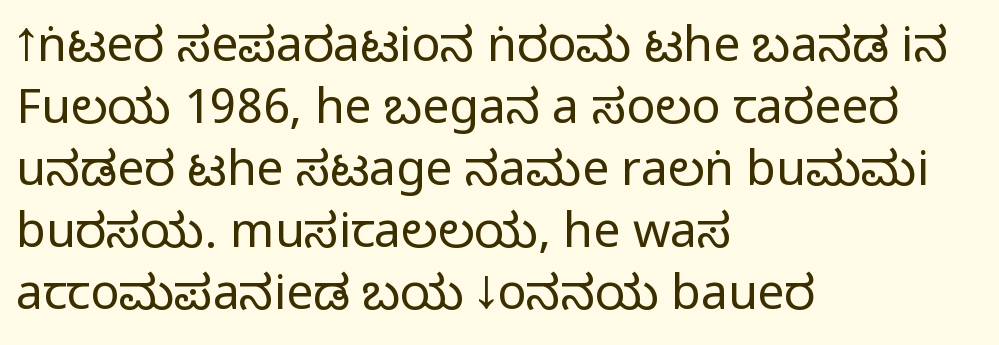
Q: Is the text bold? A: No.
Q: Is the text italic (slanted)? A: No, it is upright.
Q: Is the typeface a serif or a sans-serif typeface? A: Sans-serif.
Q: Is the text underlined? A: No.
Q: How is the paragraph aligned? A: Left-aligned.
Q: Is the spacing between letters normal or unusually wide? A: Normal.
Q: Is the spacing between lines tight, normal or loose? A: Normal.
Q: Width (condensed, normal, or wide)? A: Condensed.
Q: Stroke contrast? A: Low.
Q: x-height? A: Large.
Q: Monospaced? A: No.
